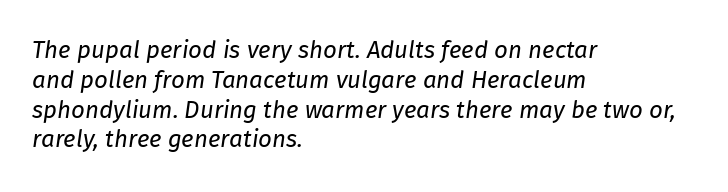
The image shows 24 px text type, italic (leaning right); set left-aligned, line spacing 1.24x, normal letter spacing, not underlined.
